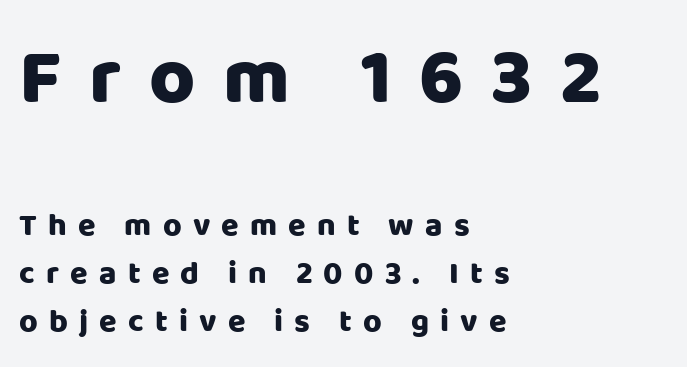
Q: Is the text italic (slanted)? A: No, it is upright.
Q: Is the typeface a serif or a sans-serif typeface? A: Sans-serif.
Q: Is the text underlined? A: No.
Q: How is the paragraph aligned? A: Left-aligned.
Q: Is the spacing between letters normal or unusually wide? A: Unusually wide.
Q: Is the spacing between lines tight, normal or loose? A: Normal.
Q: Which block of text is set in a larger size, the first (top) or the second (bottom)? A: The first (top) one.
Q: Width (condensed, normal, or wide)? A: Normal.
Q: Stroke contrast? A: Low.
Q: x-height? A: Large.
Q: Monospaced? A: No.
